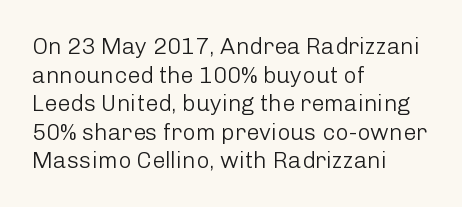
{"italic": "no", "bold": "no", "underline": "no", "align": "left", "line_spacing_ratio": 1.24, "letter_spacing": "normal", "letter_spacing_em": 0.0, "glyph_px": 23}
